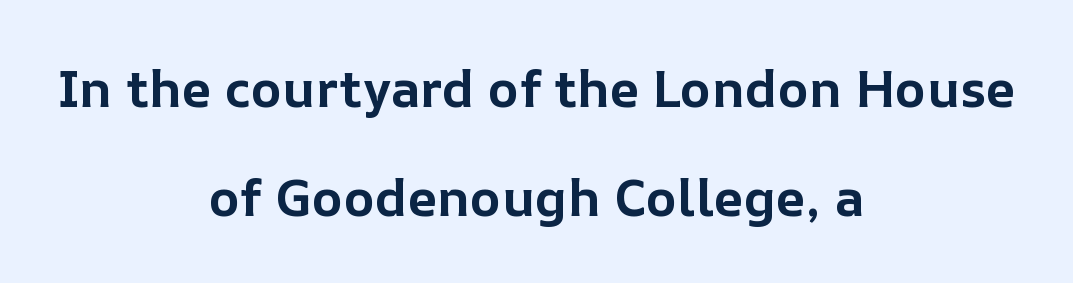
{"italic": "no", "bold": "yes", "weight": "bold", "width": "normal", "stroke_contrast": "low", "x_height": "medium", "monospaced": "no", "underline": "no", "align": "center", "line_spacing": "loose", "line_spacing_ratio": 2.09, "letter_spacing": "normal", "letter_spacing_em": 0.0, "glyph_px": 52}
